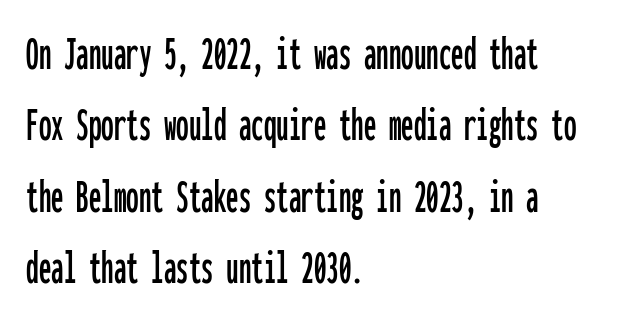
{"serif": "no", "italic": "no", "width": "condensed", "stroke_contrast": "low", "x_height": "medium", "monospaced": "yes", "underline": "no", "align": "left", "line_spacing": "normal", "line_spacing_ratio": 1.43, "letter_spacing": "normal", "letter_spacing_em": 0.0, "glyph_px": 50}
